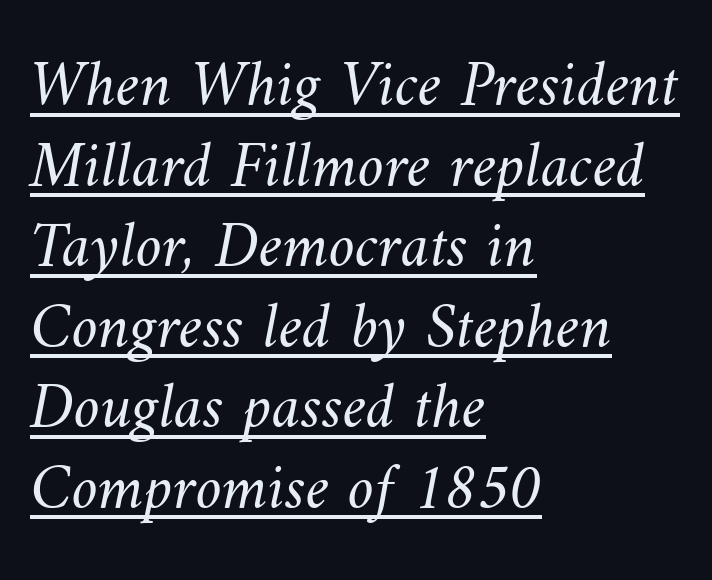
Q: Is the text bold? A: No.
Q: Is the text underlined? A: Yes.
Q: How is the paragraph aligned? A: Left-aligned.
Q: Is the spacing between letters normal or unusually wide? A: Normal.
Q: Width (condensed, normal, or wide)? A: Normal.
Q: Stroke contrast? A: Medium.
Q: x-height? A: Small.
Q: Monospaced? A: No.
